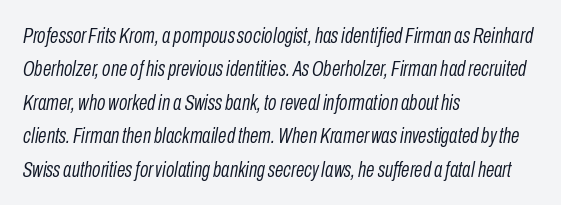
The strokes are not fattened; the text isn't bold. A typesetter would call this zero additional tracking. The area under the type is left untouched. Baseline-to-baseline distance is the conventional proportion of letter height.
